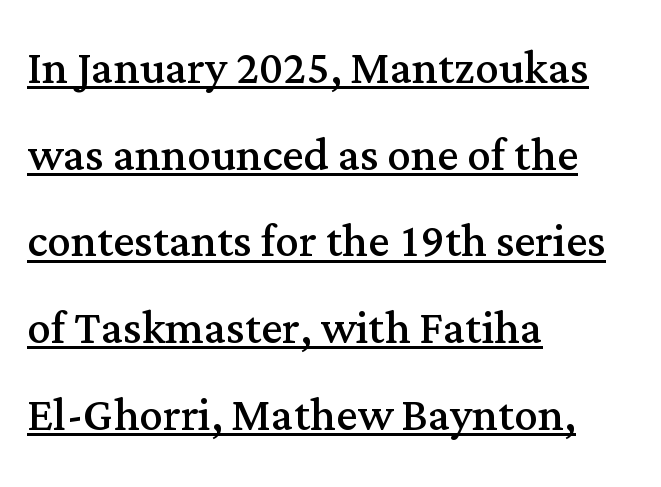
The image shows 59 px regular-weight serif type, upright; set left-aligned, normal line spacing (1.47x), normal letter spacing, underlined; medium stroke contrast and a medium x-height.
